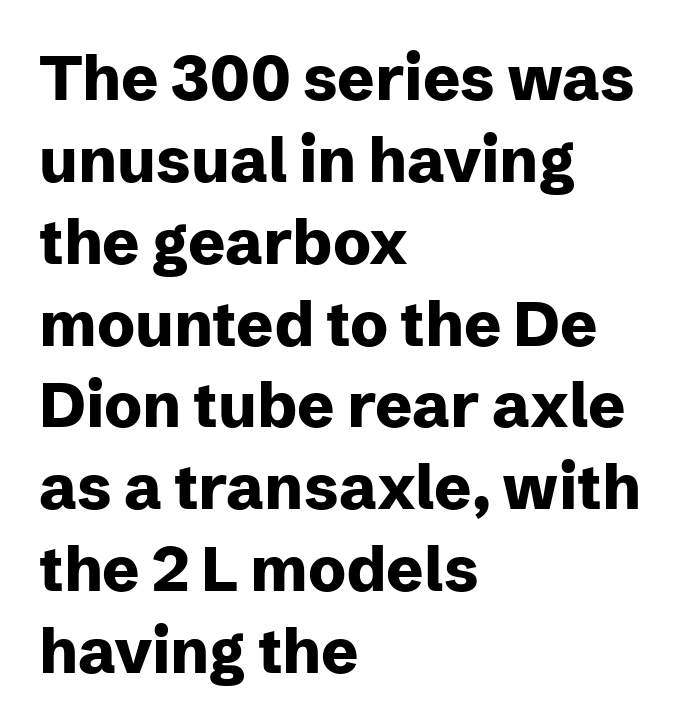
Every letter is thick-stroked: bold, no question. The space directly below the letters is spotless. Looks like regular typesetting: each glyph gets only the width it needs. These lines are composed in type without serifs.
